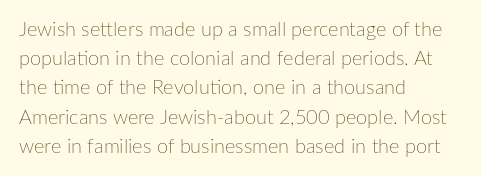
The image shows 20 px text type, upright; set left-aligned, normal line spacing (1.46x), normal letter spacing, not underlined.
